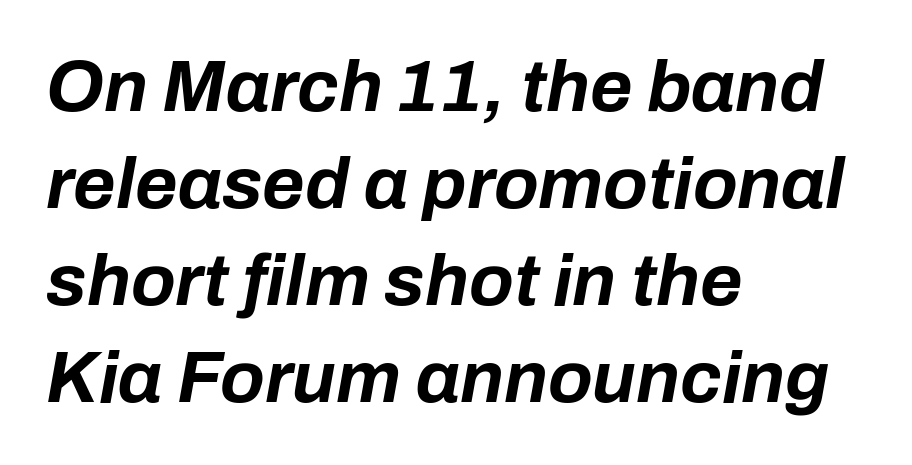
{"italic": "yes", "lean": "right", "slant_degrees": 10, "bold": "yes", "weight": "bold", "width": "normal", "stroke_contrast": "low", "x_height": "medium", "monospaced": "no", "underline": "no", "align": "left", "line_spacing": "normal", "line_spacing_ratio": 1.33, "letter_spacing": "normal", "letter_spacing_em": 0.0, "glyph_px": 73}
